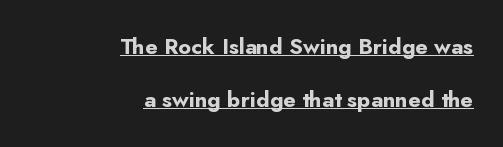
Q: Is the text bold? A: Yes.
Q: Is the text italic (slanted)? A: No, it is upright.
Q: Is the text underlined? A: Yes.
Q: How is the paragraph aligned? A: Right-aligned.
Q: Is the spacing between letters normal or unusually wide? A: Normal.
Q: Is the spacing between lines tight, normal or loose? A: Loose.
